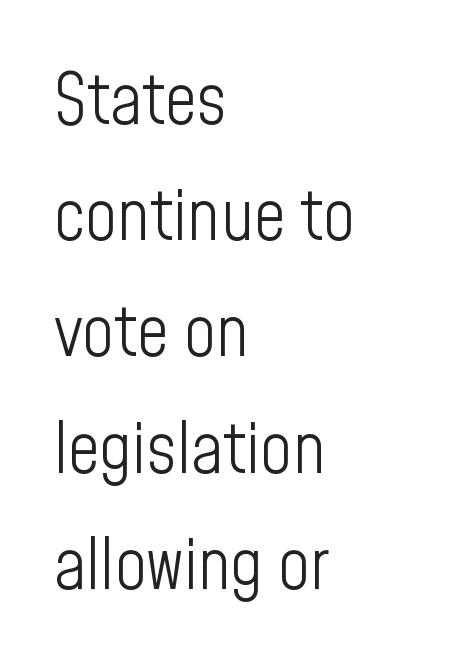
Q: Is the text bold? A: No.
Q: Is the text italic (slanted)? A: No, it is upright.
Q: Is the typeface a serif or a sans-serif typeface? A: Sans-serif.
Q: Is the text underlined? A: No.
Q: How is the paragraph aligned? A: Left-aligned.
Q: Is the spacing between letters normal or unusually wide? A: Normal.
Q: Is the spacing between lines tight, normal or loose? A: Normal.
Q: Width (condensed, normal, or wide)? A: Condensed.
Q: Stroke contrast? A: Low.
Q: x-height? A: Medium.
Q: Monospaced? A: No.
